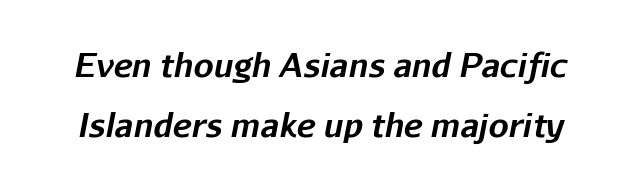
{"italic": "yes", "lean": "right", "slant_degrees": 11, "bold": "yes", "weight": "bold", "width": "normal", "stroke_contrast": "low", "x_height": "medium", "monospaced": "no", "underline": "no", "line_spacing_ratio": 1.88, "letter_spacing": "normal", "letter_spacing_em": 0.0, "glyph_px": 32}
